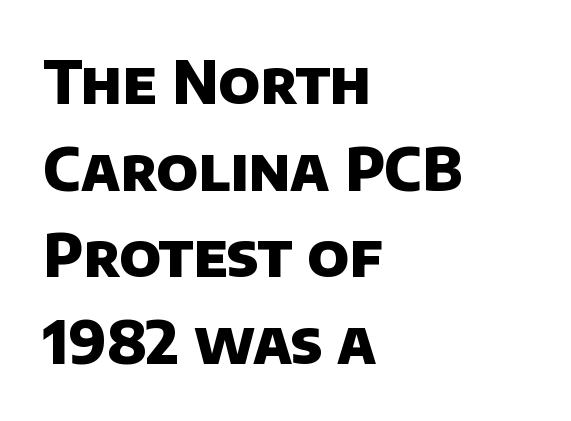
Stroke terminals: plain, sans-serif. Students, note that the glyphs here touch the page at normal intervals. Looks like regular typesetting: each glyph gets only the width it needs. Compared with a centered layout, this one pins lines to the left instead. Each glyph is drawn with heavy, bold strokes. Any mark beneath the type? The region is blank.
